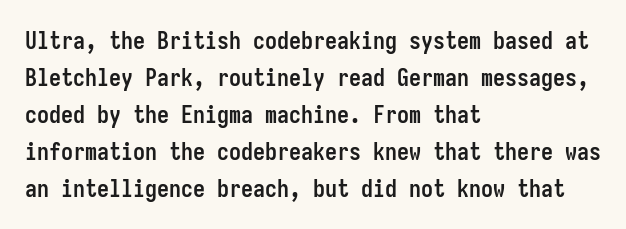
Q: Is the text bold? A: Yes.
Q: Is the text italic (slanted)? A: No, it is upright.
Q: Is the text underlined? A: No.
Q: How is the paragraph aligned? A: Left-aligned.
Q: Is the spacing between letters normal or unusually wide? A: Normal.
Q: Is the spacing between lines tight, normal or loose? A: Normal.
